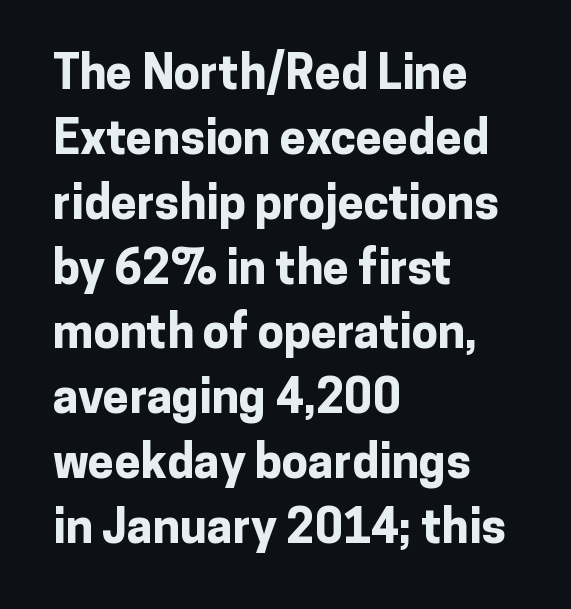
Students, this is bold: see how much ink each stroke carries. Posture: upright roman. Tracking value appears to be zero — textbook default spacing. Line beginnings align vertically; line endings do not.
